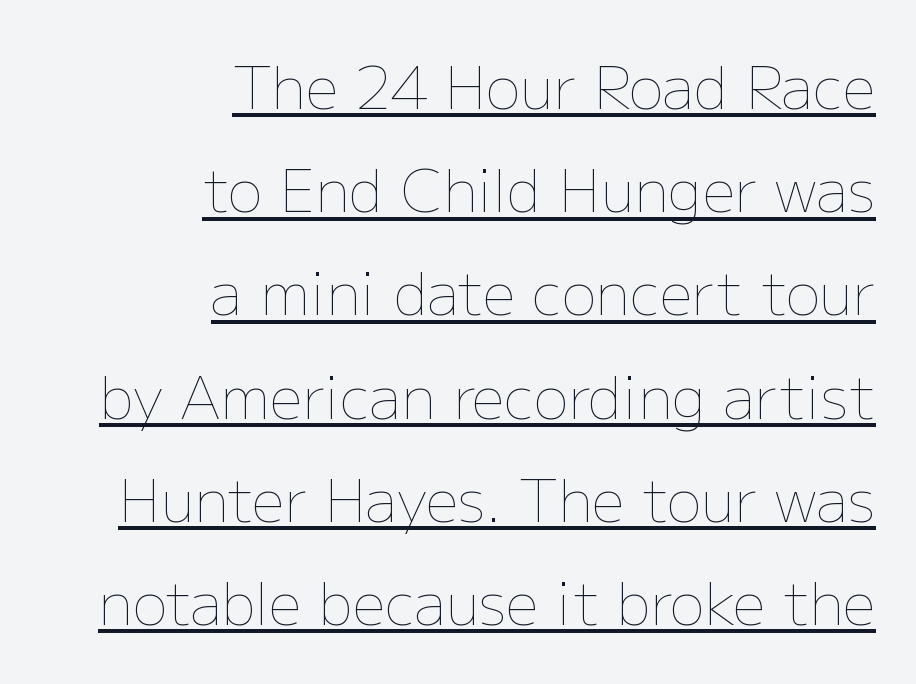
These lines stack with their right ends in a neat column. Posture: upright roman. These characters rest on top of a visible drawn line. Honestly, the letter spacing is just normal — you wouldn't notice it. This is not heavy type; no bold has been used. The rendering uses natural spacing where letterforms have individual widths.
